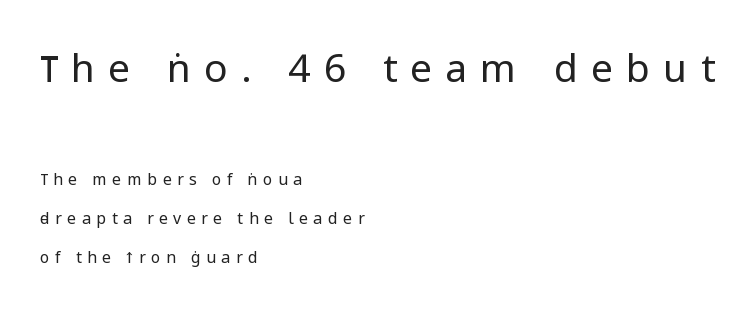
Q: Is the text bold? A: No.
Q: Is the text italic (slanted)? A: No, it is upright.
Q: Is the typeface a serif or a sans-serif typeface? A: Sans-serif.
Q: Is the text underlined? A: No.
Q: How is the paragraph aligned? A: Left-aligned.
Q: Is the spacing between letters normal or unusually wide? A: Unusually wide.
Q: Is the spacing between lines tight, normal or loose? A: Loose.
Q: Which block of text is set in a larger size, the first (top) or the second (bottom)? A: The first (top) one.
Q: Width (condensed, normal, or wide)? A: Normal.
Q: Stroke contrast? A: Low.
Q: x-height? A: Medium.
Q: Monospaced? A: No.
